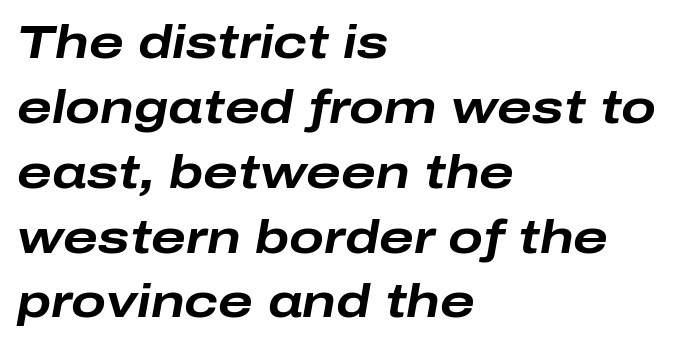
{"italic": "yes", "lean": "right", "slant_degrees": 10, "bold": "yes", "weight": "bold", "width": "wide", "stroke_contrast": "low", "x_height": "medium", "monospaced": "no", "underline": "no", "align": "left", "line_spacing": "normal", "line_spacing_ratio": 1.41, "letter_spacing": "normal", "letter_spacing_em": 0.0, "glyph_px": 46}
